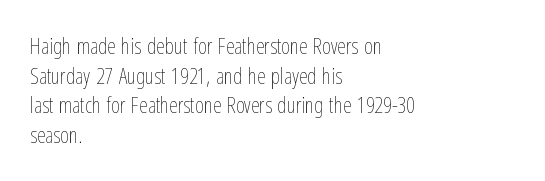
Q: Is the text bold? A: No.
Q: Is the text italic (slanted)? A: No, it is upright.
Q: Is the text underlined? A: No.
Q: How is the paragraph aligned? A: Left-aligned.
Q: Is the spacing between letters normal or unusually wide? A: Normal.
Q: Is the spacing between lines tight, normal or loose? A: Normal.
